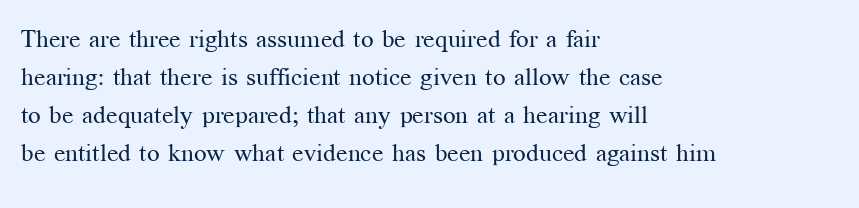
The font's upright variant was chosen for this text. The specimen omits any rule beneath the text block's lines. All the whitespace from short lines collects on the right. Tracking here is standard; glyphs follow each other at the usual distance.
